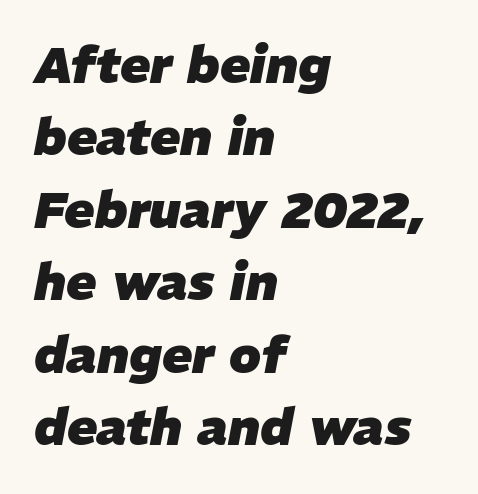
Q: Is the text bold? A: Yes.
Q: Is the text italic (slanted)? A: Yes, it leans right by about 11 degrees.
Q: Is the text underlined? A: No.
Q: How is the paragraph aligned? A: Left-aligned.
Q: Is the spacing between letters normal or unusually wide? A: Normal.
Q: Is the spacing between lines tight, normal or loose? A: Normal.
Q: Width (condensed, normal, or wide)? A: Normal.
Q: Stroke contrast? A: Low.
Q: x-height? A: Medium.
Q: Monospaced? A: No.
